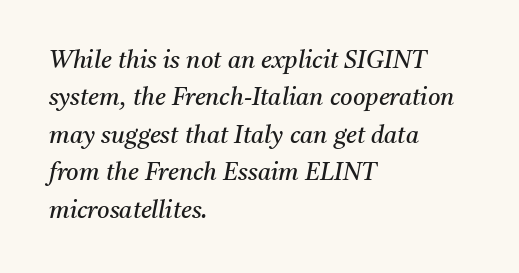
Q: Is the text bold? A: No.
Q: Is the text italic (slanted)? A: Yes, it leans right by about 11 degrees.
Q: Is the text underlined? A: No.
Q: How is the paragraph aligned? A: Left-aligned.
Q: Is the spacing between letters normal or unusually wide? A: Normal.
Q: Is the spacing between lines tight, normal or loose? A: Normal.
